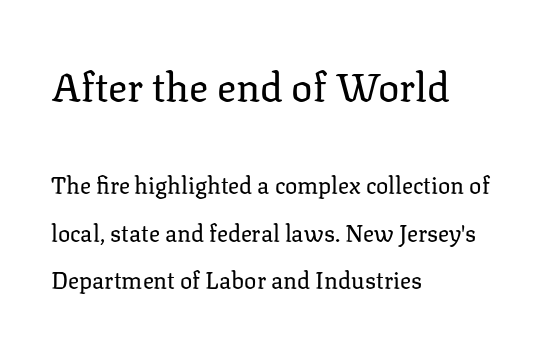
Q: Is the text bold? A: No.
Q: Is the text italic (slanted)? A: No, it is upright.
Q: Is the typeface a serif or a sans-serif typeface? A: Serif.
Q: Is the text underlined? A: No.
Q: How is the paragraph aligned? A: Left-aligned.
Q: Is the spacing between letters normal or unusually wide? A: Normal.
Q: Is the spacing between lines tight, normal or loose? A: Loose.
Q: Which block of text is set in a larger size, the first (top) or the second (bottom)? A: The first (top) one.
Q: Width (condensed, normal, or wide)? A: Normal.
Q: Stroke contrast? A: Low.
Q: x-height? A: Medium.
Q: Monospaced? A: No.
